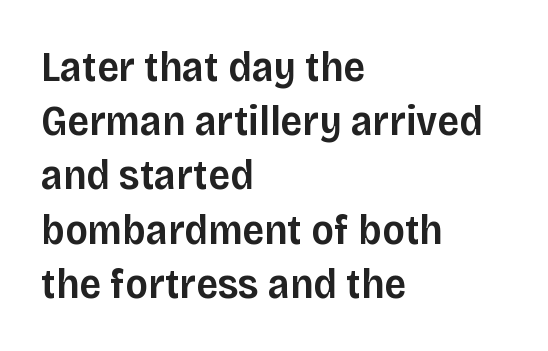
The image shows 43 px semibold sans-serif type, upright; set left-aligned, normal line spacing (1.26x), normal letter spacing, not underlined; low stroke contrast and a large x-height.
